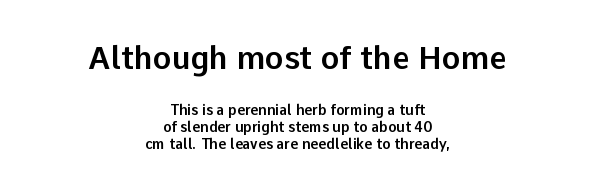
The letters stand upright; this is a roman face. Looks like regular typesetting: each glyph gets only the width it needs. The face used here is a sans, in the tradition of grotesques and geometrics. Large over small — that's the arrangement of the two blocks here.
